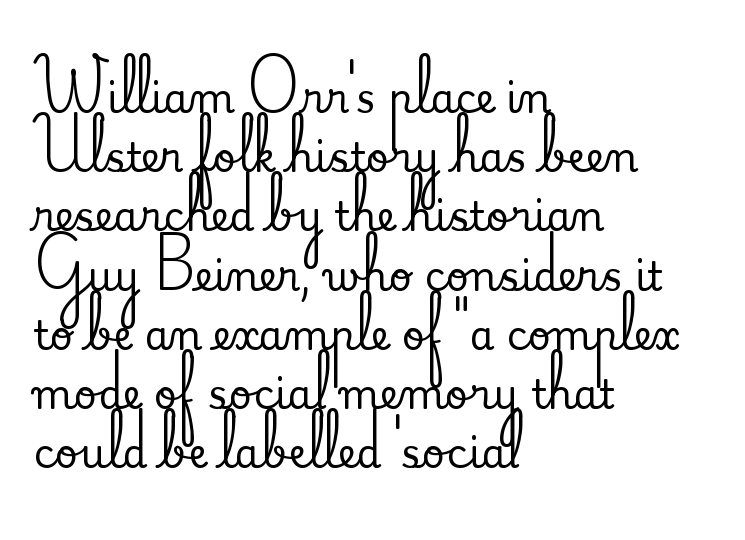
Q: Is the text italic (slanted)? A: No, it is upright.
Q: Is the typeface a serif or a sans-serif typeface? A: Serif.
Q: Is the text underlined? A: No.
Q: How is the paragraph aligned? A: Left-aligned.
Q: Is the spacing between letters normal or unusually wide? A: Normal.
Q: Is the spacing between lines tight, normal or loose? A: Normal.
Q: Width (condensed, normal, or wide)? A: Normal.
Q: Stroke contrast? A: Medium.
Q: x-height? A: Small.
Q: Monospaced? A: No.
